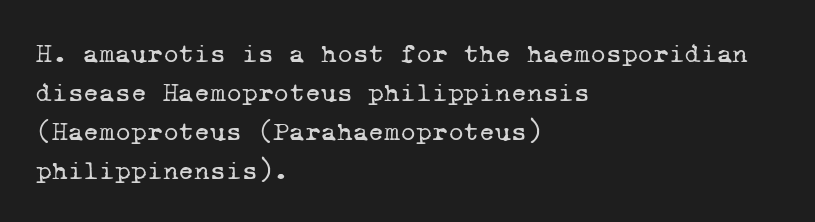
The rows are spaced the way most documents space them. Compared with typical body copy, the letter spacing here is the same. Heaviness? Minimal to ordinary, like unemphasized prose. The strip under each line holds only bare page.
